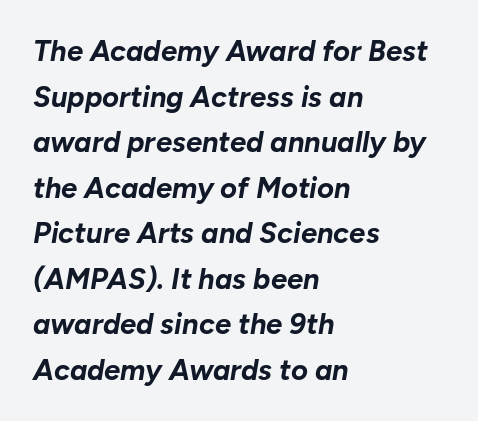
The strip under each line holds only bare page. Normally led — the rows are evenly, conventionally spaced. When letters slant like this, we call the style italic. Think of a printed novel: that variable character pitch is what you see here. The rendering keeps characters at their native spacing. The glyphs have the mass of a bold cut.
